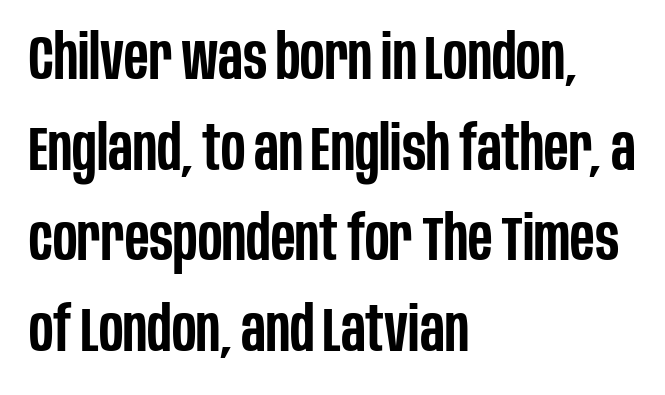
The image shows 62 px semibold, condensed sans-serif type, upright; set left-aligned, normal line spacing (1.46x), normal letter spacing, not underlined; low stroke contrast and a large x-height.
